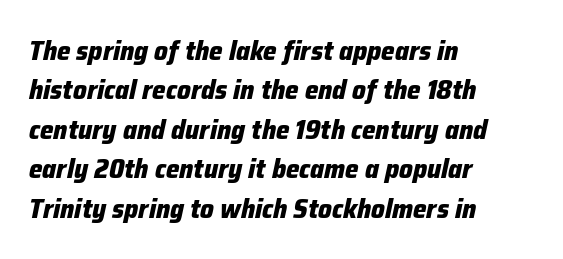
{"italic": "yes", "lean": "right", "slant_degrees": 12, "bold": "yes", "underline": "no", "align": "left", "line_spacing": "normal", "line_spacing_ratio": 1.46, "letter_spacing": "normal", "letter_spacing_em": 0.0, "glyph_px": 27}
